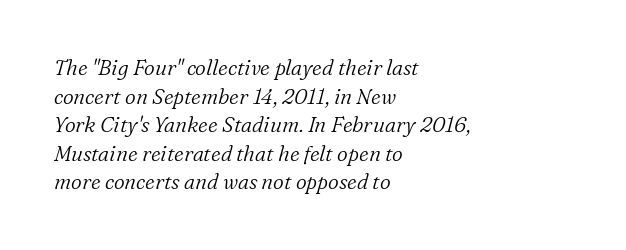
Q: Is the text bold? A: No.
Q: Is the text italic (slanted)? A: Yes, it leans right by about 16 degrees.
Q: Is the text underlined? A: No.
Q: How is the paragraph aligned? A: Left-aligned.
Q: Is the spacing between letters normal or unusually wide? A: Normal.
Q: Is the spacing between lines tight, normal or loose? A: Normal.
